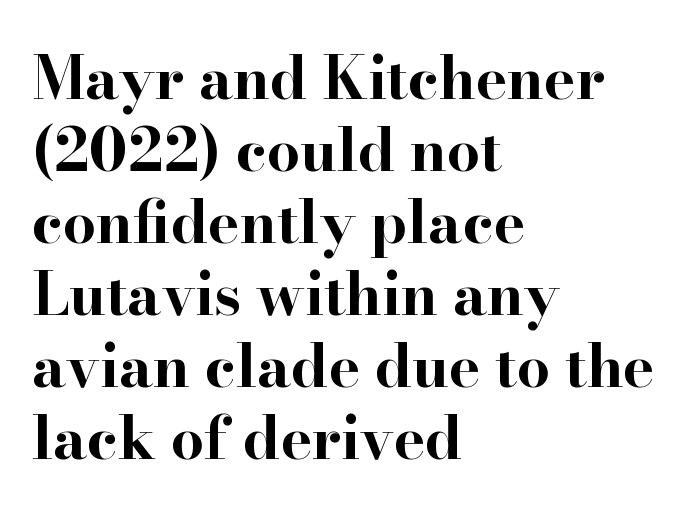
The image shows 59 px bold, wide serif type, upright; set left-aligned, line spacing 1.22x, normal letter spacing, not underlined; high stroke contrast and a small x-height.
